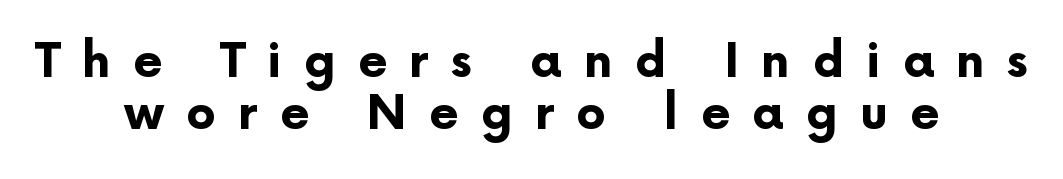
{"serif": "no", "italic": "no", "bold": "yes", "weight": "bold", "width": "normal", "stroke_contrast": "low", "x_height": "medium", "monospaced": "no", "underline": "no", "align": "center", "line_spacing": "tight", "line_spacing_ratio": 1.11, "letter_spacing": "wide", "letter_spacing_em": 0.47, "glyph_px": 47}
